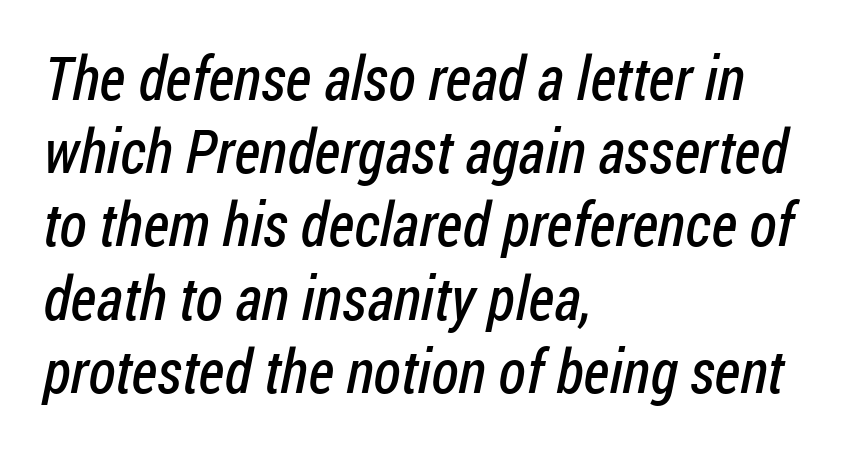
The image shows 61 px regular-weight, condensed sans-serif type; set left-aligned, line spacing 1.2x, normal letter spacing, not underlined; low stroke contrast and a medium x-height.
